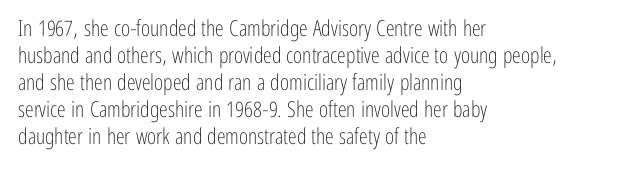
Beneath every word, the page is bare. The lettering holds an erect, upright posture throughout. Caption: face not bold, strokes unweighted. The gaps between neighbouring characters are ordinary and unremarkable.
